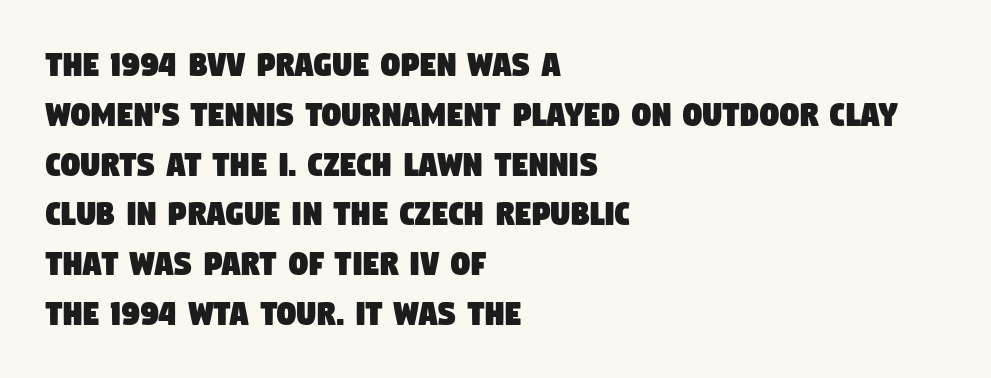
The image shows 38 px condensed sans-serif type; set left-aligned, normal line spacing (1.31x), normal letter spacing, not underlined; low stroke contrast and a large x-height.
